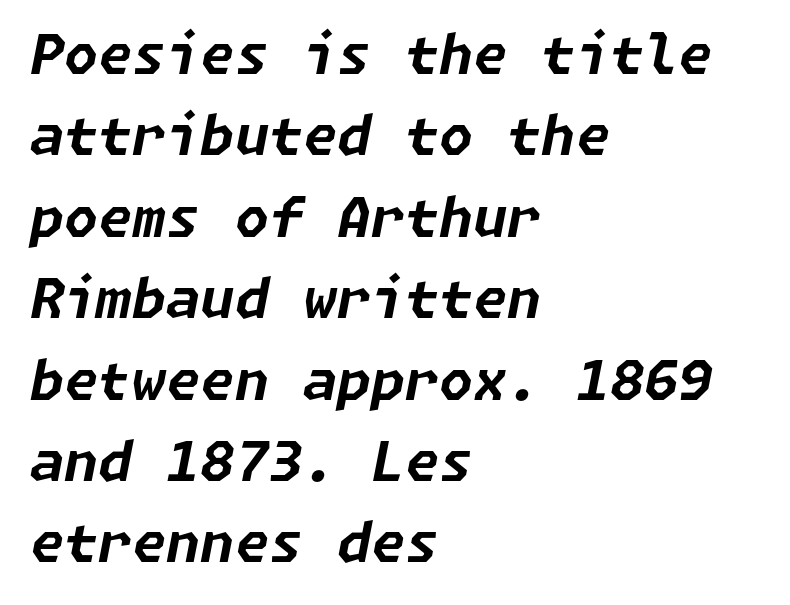
Q: Is the text bold? A: Yes.
Q: Is the text italic (slanted)? A: Yes, it leans right by about 11 degrees.
Q: Is the text underlined? A: No.
Q: How is the paragraph aligned? A: Left-aligned.
Q: Is the spacing between letters normal or unusually wide? A: Normal.
Q: Is the spacing between lines tight, normal or loose? A: Normal.
Q: Width (condensed, normal, or wide)? A: Normal.
Q: Stroke contrast? A: Low.
Q: x-height? A: Medium.
